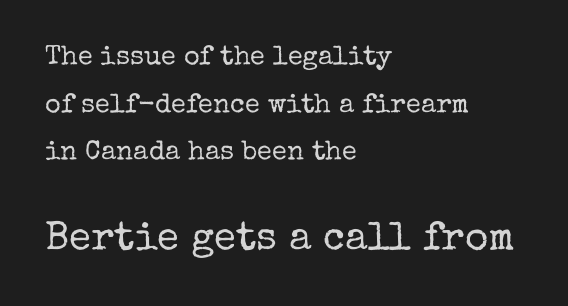
The letterforms sit at book weight or below. Is this a fixed-width face? No — the glyphs have proportional, varying widths. Rendered with straight, roman letterforms. The space beneath each line is pristine and unruled.
